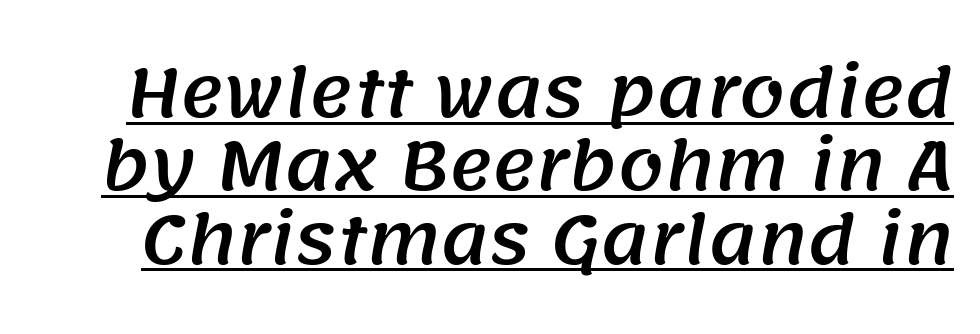
The image shows 66 px sans-serif type; set tight line spacing (1.11x), normal letter spacing, underlined; medium stroke contrast and a large x-height.
